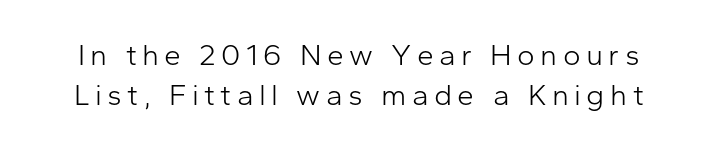
{"serif": "no", "italic": "no", "bold": "no", "weight": "light", "width": "normal", "stroke_contrast": "low", "x_height": "medium", "monospaced": "no", "underline": "no", "line_spacing": "normal", "line_spacing_ratio": 1.34, "glyph_px": 30}
